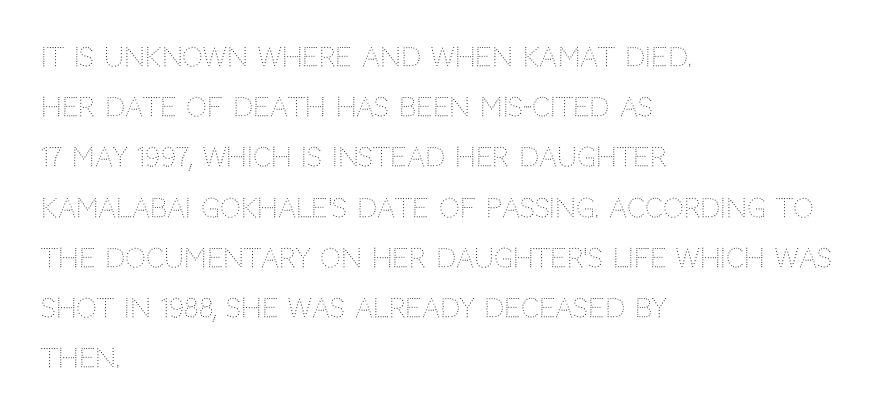
{"italic": "no", "bold": "no", "underline": "no", "align": "left", "line_spacing": "loose", "line_spacing_ratio": 1.93, "letter_spacing": "normal", "letter_spacing_em": 0.0, "glyph_px": 26}
